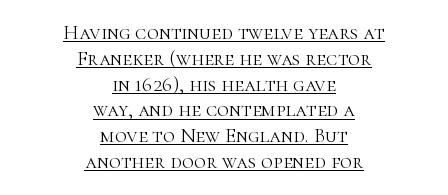
{"italic": "no", "bold": "no", "underline": "yes", "align": "center", "line_spacing_ratio": 1.23, "letter_spacing": "normal", "letter_spacing_em": 0.0, "glyph_px": 21}
